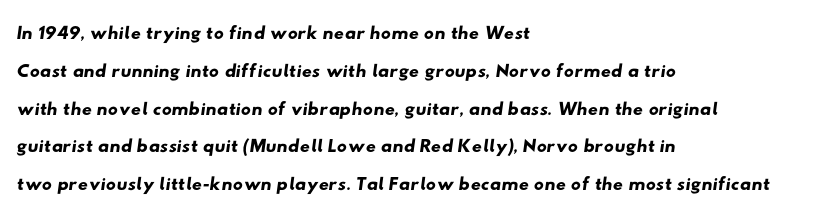
The image shows 28 px wide sans-serif type; set left-aligned, normal line spacing (1.35x), normal letter spacing, not underlined; low stroke contrast and a small x-height.
